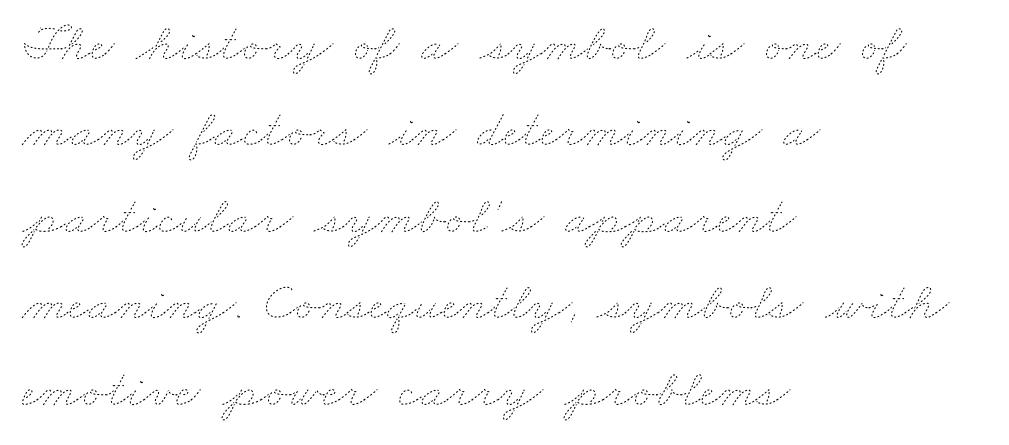
The face looks like a standard text weight, possibly lighter. Decoration check: the copy has no underline. How would I describe the line gaps? Plain and ordinary. Nothing unusual about the tracking: characters are spaced as the font intends. Think of a printed novel: that variable character pitch is what you see here. These lines are set flush left with a ragged right edge.
